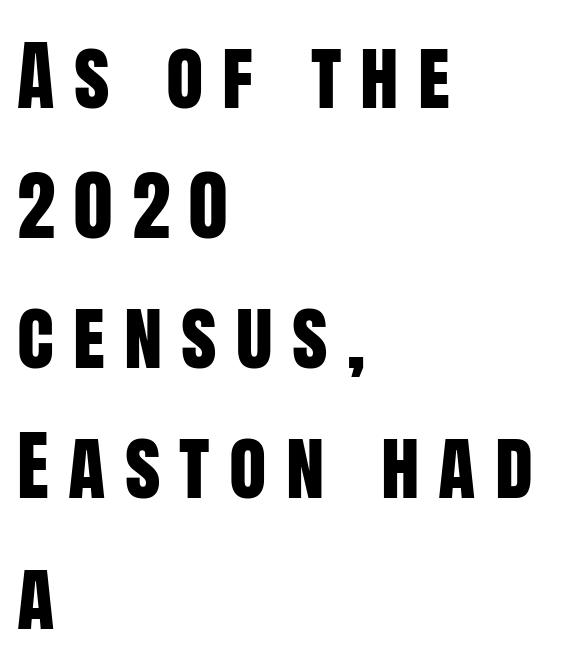
The type family on display is of the sans-serif kind. Visually the block forms a straight wall on the left and a jagged coastline on the right. Glance below the letters and you will spot only blank space. Varying glyph widths throughout — classic text-font behaviour. Honestly, the letter spacing is so wide it's the main thing you notice.
